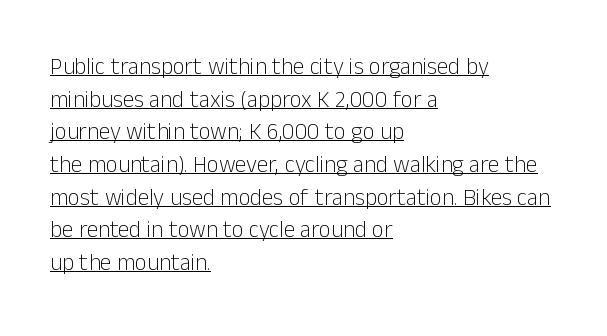
{"italic": "no", "bold": "no", "underline": "yes", "align": "left", "line_spacing": "normal", "line_spacing_ratio": 1.42, "letter_spacing": "normal", "letter_spacing_em": 0.0, "glyph_px": 23}
